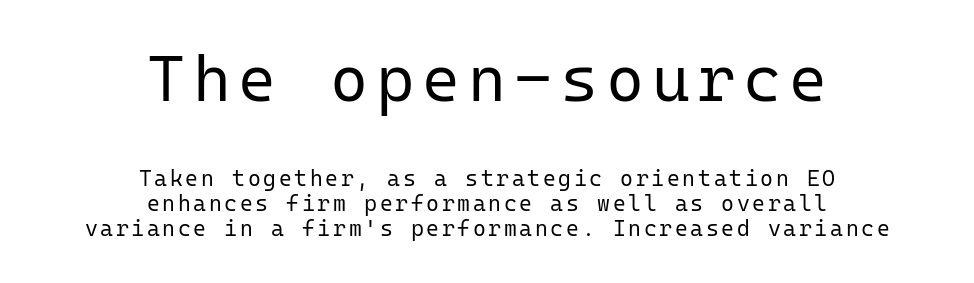
The image shows 65 px regular-weight sans-serif type, upright, monospaced; set centered, tight line spacing (1.13x), not underlined; the first (top) block is 2.95x larger; low stroke contrast and a medium x-height.
